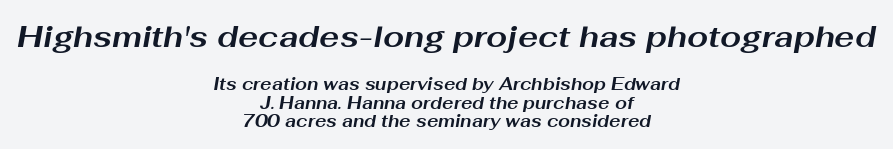
The image shows 30 px bold, wide type, italic (leaning right); set centered, tight line spacing (1.08x), normal letter spacing, not underlined; the first (top) block is 1.76x larger; medium stroke contrast and a medium x-height.
